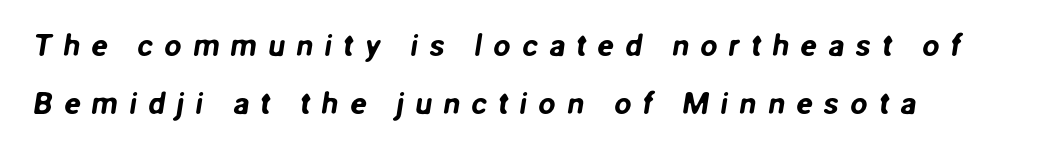
This sample uses expanded letter spacing, leaving extra air between glyphs. Underline: absent. The glyphs in this specimen are sans serif. Think of a printed novel: that variable character pitch is what you see here. Layout note: lines flush left.
